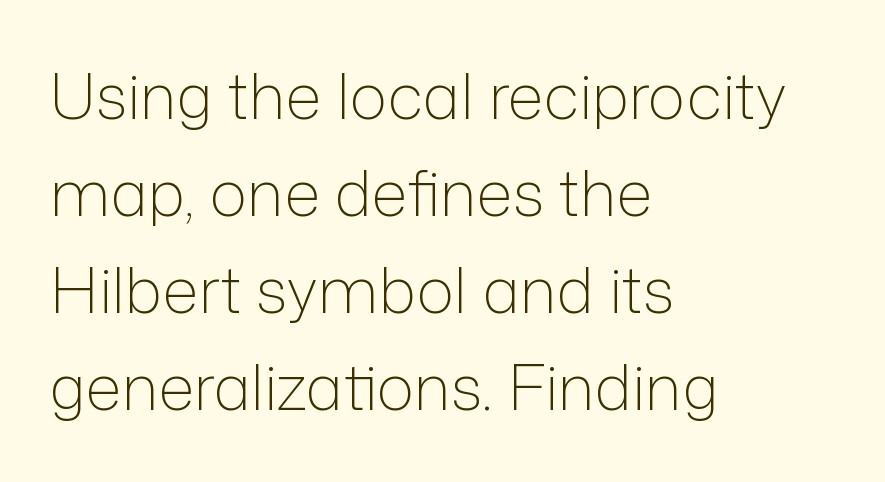
Compared with typical body copy, the letter spacing here is the same. Italic? Not at all — the glyphs are vertical. Rule under the text: the space is simply empty. These glyphs show unthickened strokes, regular width or finer. The face used here is a sans, in the tradition of grotesques and geometrics.
